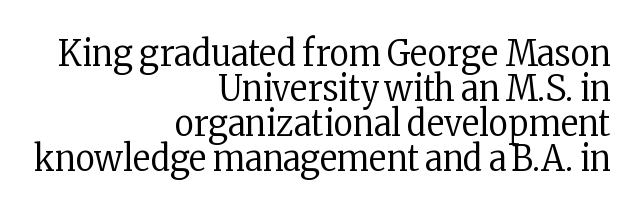
Visually the block forms a straight wall on the right and a jagged coastline on the left. Is there much room between lines? No — they nearly touch. What kind of face is this? One with serifs. Do the characters align in a grid? No, the font is proportional. Words appear dense and cohesive because spacing is normal. Rule under the text: the space is simply empty.
